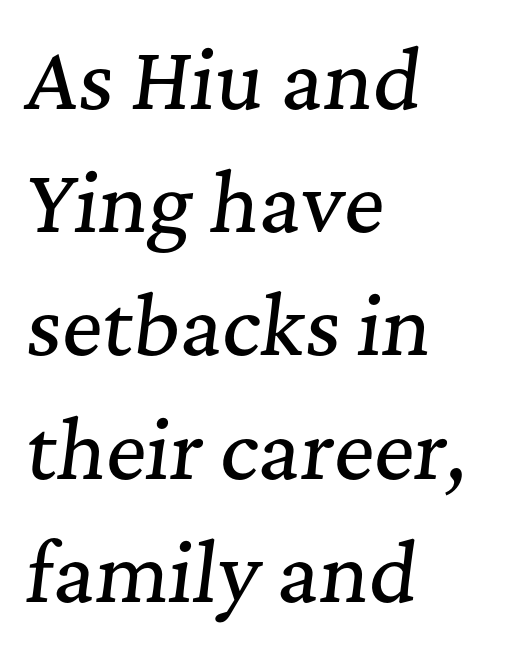
What's the leading like? Ordinary, nothing unusual. Line beginnings align vertically; line endings do not. A typesetter would call this proportional, since set widths differ per character. No extra tracking has been applied to these lines. Yep, those are serifs on the letters. Has an underline been added? It has not.
